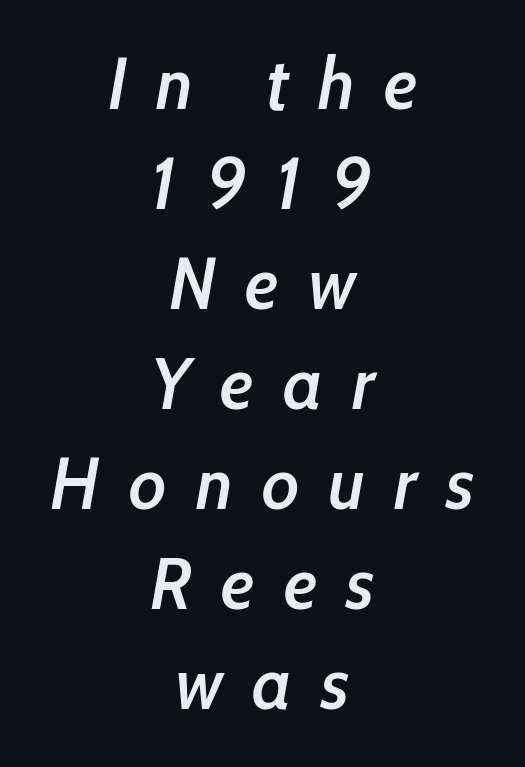
Leftover space on each line is divided equally before and after the words. The letters advance in unequal steps, a hallmark of proportional type. The passage shown is semibold, sitting just below true bold. The line texture is sparse and dotted thanks to wide tracking. Descender tails drop into unmarked territory. Each new line begins a customary step beneath the previous one.
